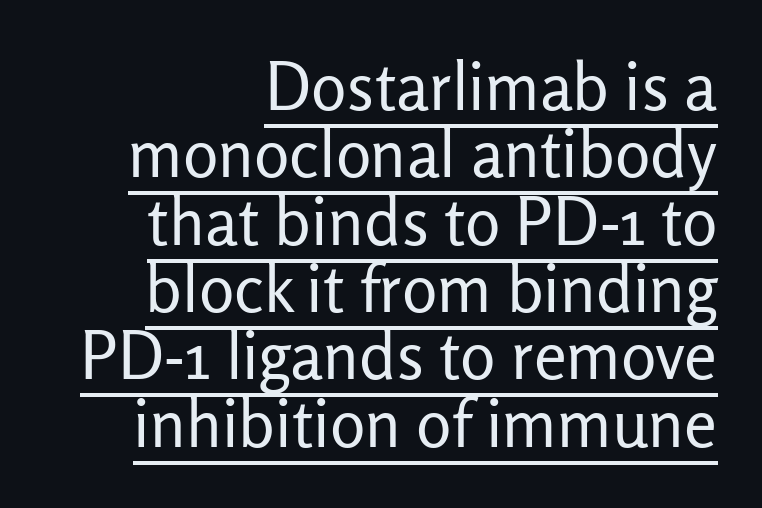
Q: Is the text bold? A: No.
Q: Is the text italic (slanted)? A: No, it is upright.
Q: Is the typeface a serif or a sans-serif typeface? A: Sans-serif.
Q: Is the text underlined? A: Yes.
Q: How is the paragraph aligned? A: Right-aligned.
Q: Is the spacing between letters normal or unusually wide? A: Normal.
Q: Is the spacing between lines tight, normal or loose? A: Tight.
Q: Width (condensed, normal, or wide)? A: Normal.
Q: Stroke contrast? A: Low.
Q: x-height? A: Medium.
Q: Monospaced? A: No.
